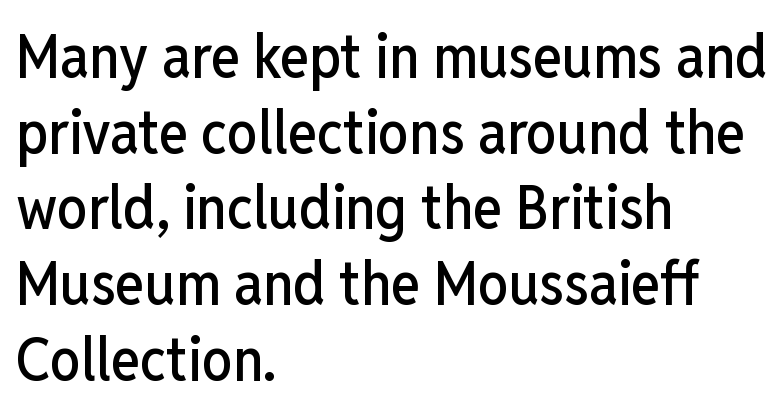
{"serif": "no", "italic": "no", "width": "condensed", "stroke_contrast": "low", "x_height": "medium", "monospaced": "no", "underline": "no", "align": "left", "line_spacing_ratio": 1.24, "letter_spacing": "normal", "letter_spacing_em": 0.0, "glyph_px": 61}
